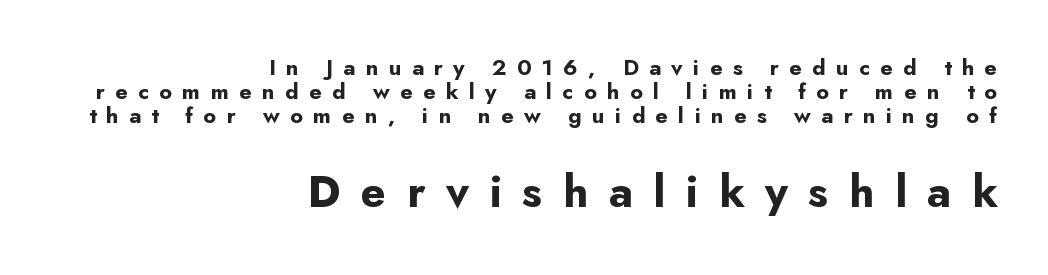
Designer's note — italics off, roman on. Does extra space separate the letters? Yes, quite a lot of it. If you drew a ruler down the right edge, every line would touch it. Descender tails drop into unmarked territory. Think of a printed novel: that variable character pitch is what you see here.
